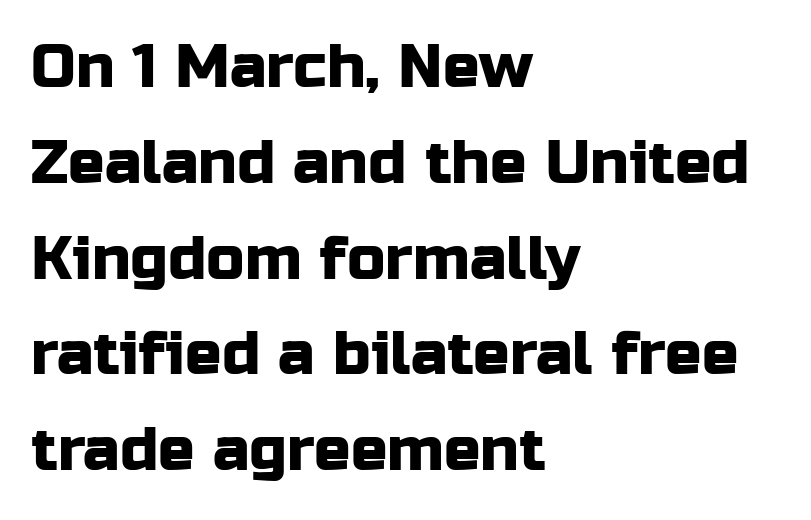
Has an underline been added? It has not. The rendering keeps characters at their native spacing. Notice how descenders clear the ascenders below comfortably — that's standard leading. I'd call this a sans setting — the letters go barefoot.
